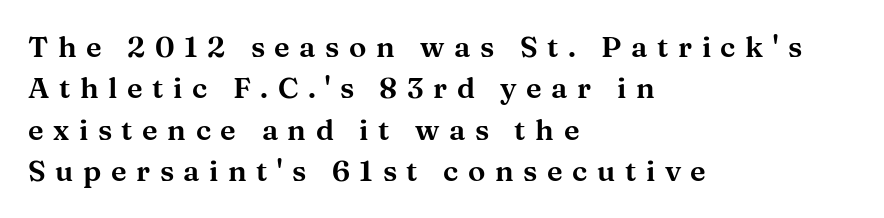
The image shows 29 px wide serif type, upright; set left-aligned, normal line spacing (1.43x), unusually wide letter spacing (+0.33 em), not underlined; medium stroke contrast and a medium x-height.
